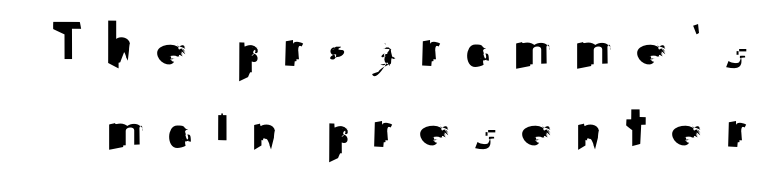
The image shows 63 px sans-serif type, upright; set normal line spacing (1.28x), unusually wide letter spacing (+0.33 em), not underlined; medium stroke contrast and a small x-height.
